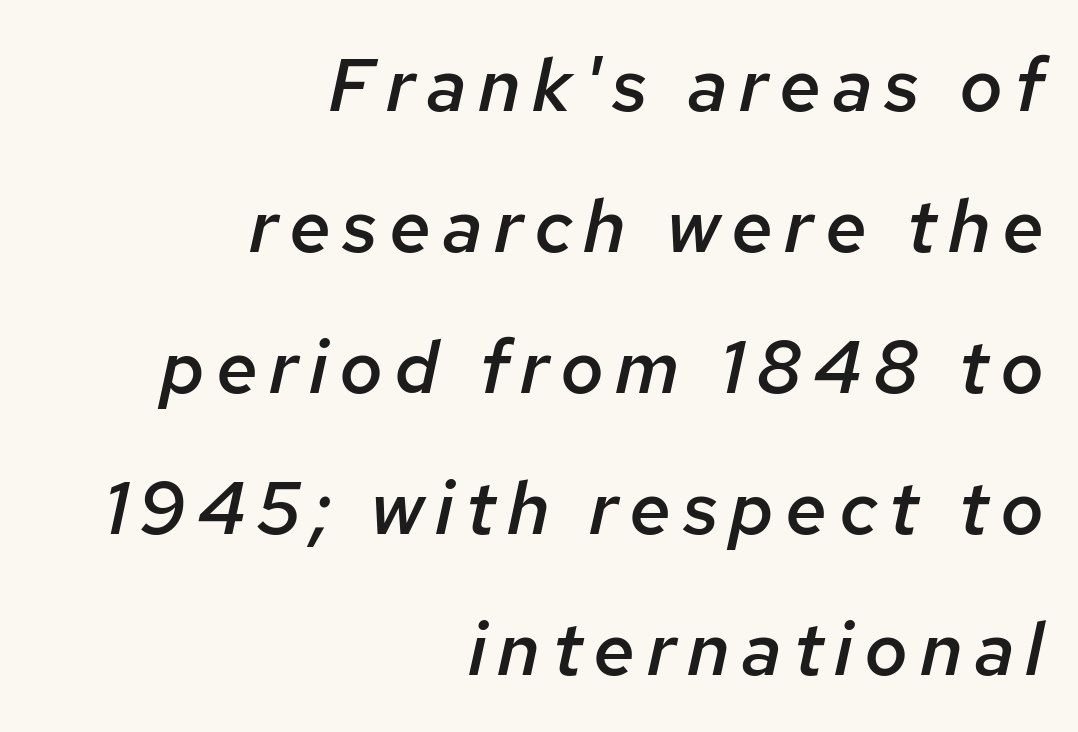
The whole block is typeset with a tilt. The gap between lines stays unmarked. I'd describe the lettering as semibold — firm but not a full bold. The paragraph shown leans on its right margin. The passage shown is typed in a proportional face where columns would drift.
